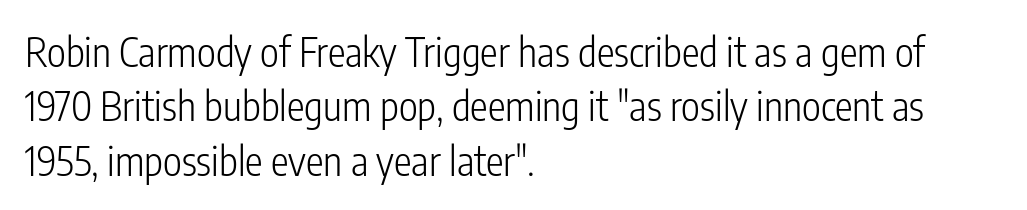
{"serif": "no", "italic": "no", "bold": "no", "weight": "light", "width": "condensed", "stroke_contrast": "low", "x_height": "medium", "monospaced": "no", "underline": "no", "align": "left", "line_spacing": "normal", "line_spacing_ratio": 1.36, "letter_spacing": "normal", "letter_spacing_em": 0.0, "glyph_px": 40}
